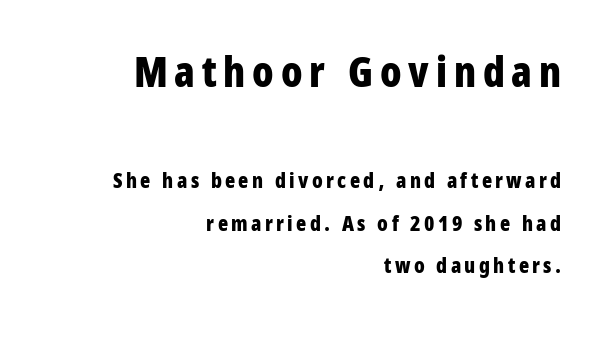
The image shows 42 px bold, condensed sans-serif type, upright; set right-aligned, loose line spacing (2.02x), not underlined; the first (top) block is 2.0x larger; low stroke contrast and a medium x-height.
